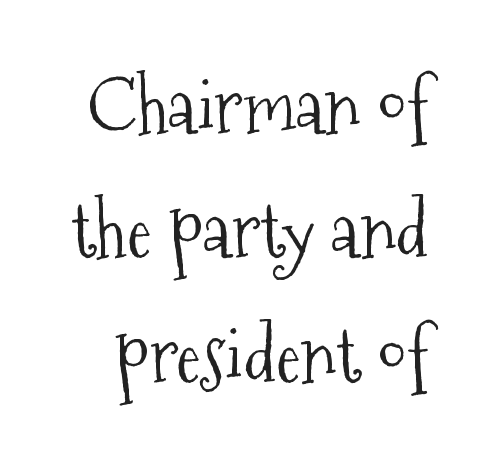
The image shows 75 px light, condensed serif type, upright; set normal line spacing (1.66x), normal letter spacing, not underlined; medium stroke contrast and a medium x-height.
